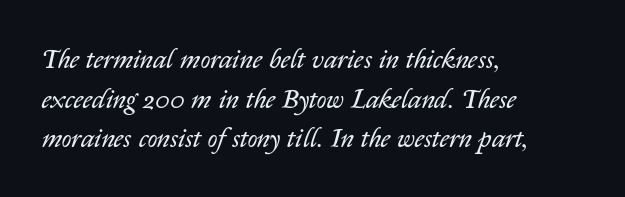
If you drew a line through each stem, it would be angled. Caption: standard tracking, unaltered. The space between consecutive lines is moderate. Check the space under the baseline: it is left empty. Layout note: lines flush left.
